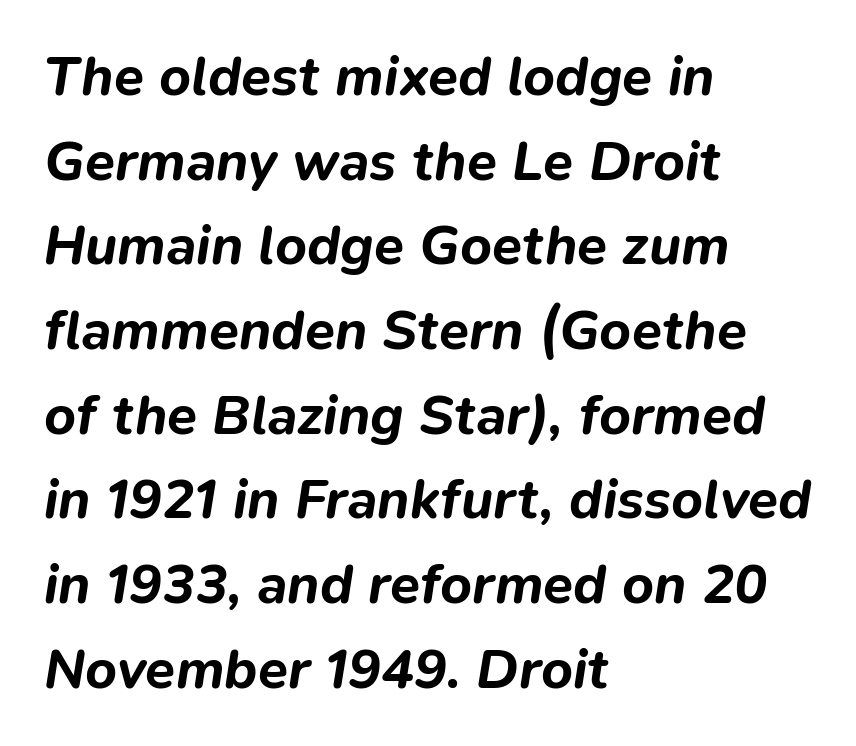
Is this a fixed-width face? No — the glyphs have proportional, varying widths. The tracking reads as untouched default to a designer's eye. How would I describe the line gaps? Plain and ordinary. Heavy-handed strokes throughout: this text is bold. Check the space under the baseline: it is left empty. Caption: multi-line text, flush left, ragged right.
